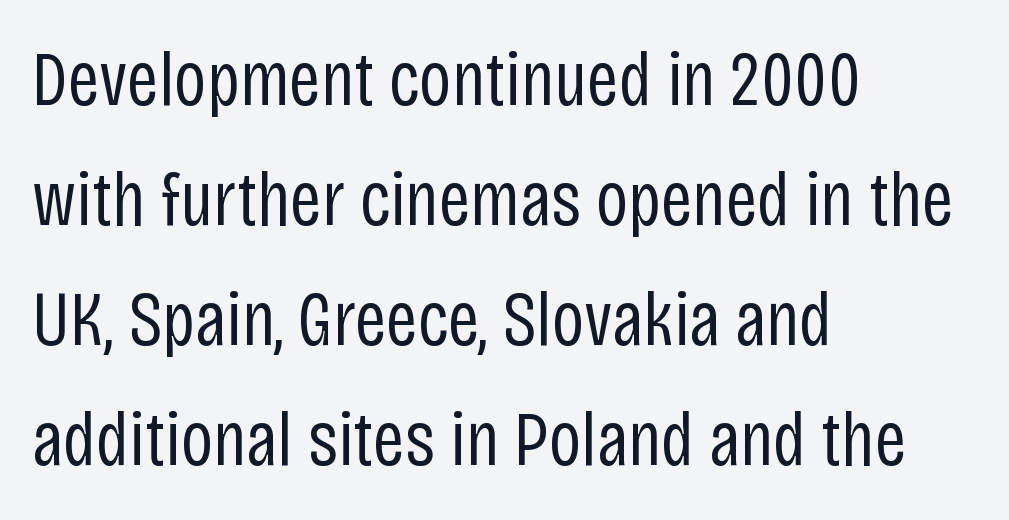
Q: Is the text bold? A: No.
Q: Is the text italic (slanted)? A: No, it is upright.
Q: Is the typeface a serif or a sans-serif typeface? A: Sans-serif.
Q: Is the text underlined? A: No.
Q: How is the paragraph aligned? A: Left-aligned.
Q: Is the spacing between letters normal or unusually wide? A: Normal.
Q: Is the spacing between lines tight, normal or loose? A: Normal.
Q: Width (condensed, normal, or wide)? A: Condensed.
Q: Stroke contrast? A: Low.
Q: x-height? A: Large.
Q: Monospaced? A: No.
